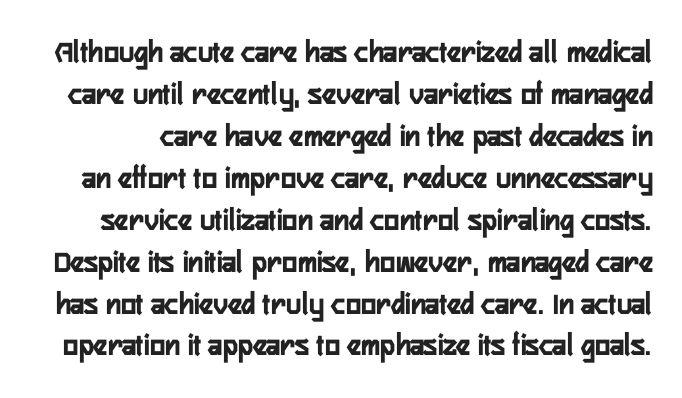
The image shows 32 px condensed sans-serif type, upright; set normal line spacing (1.31x), normal letter spacing, not underlined; low stroke contrast and a medium x-height.
